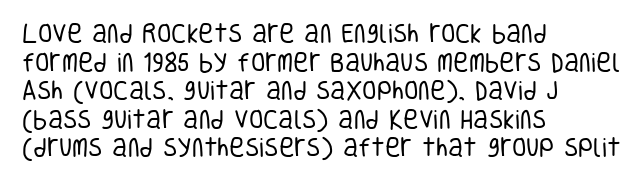
Q: Is the text bold? A: No.
Q: Is the text italic (slanted)? A: No, it is upright.
Q: Is the text underlined? A: No.
Q: How is the paragraph aligned? A: Left-aligned.
Q: Is the spacing between letters normal or unusually wide? A: Normal.
Q: Is the spacing between lines tight, normal or loose? A: Normal.
